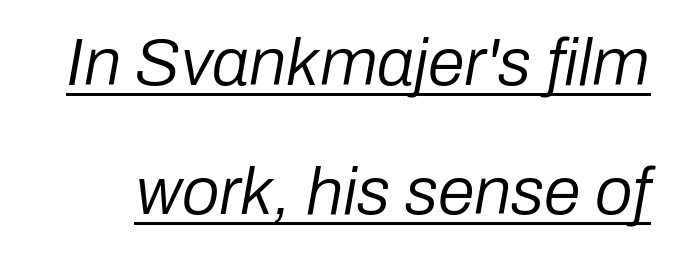
The image shows 67 px regular-weight type, italic (leaning right); set loose line spacing (1.92x), normal letter spacing, underlined; low stroke contrast and a medium x-height.
